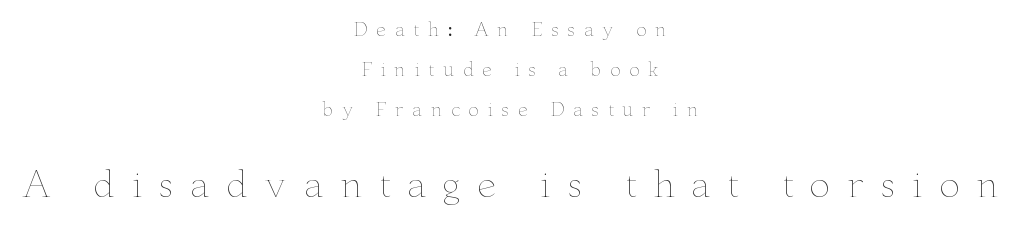
Q: Is the text bold? A: No.
Q: Is the text italic (slanted)? A: No, it is upright.
Q: Is the text underlined? A: No.
Q: How is the paragraph aligned? A: Centered.
Q: Is the spacing between letters normal or unusually wide? A: Unusually wide.
Q: Is the spacing between lines tight, normal or loose? A: Loose.
Q: Which block of text is set in a larger size, the first (top) or the second (bottom)? A: The second (bottom) one.
Q: Width (condensed, normal, or wide)? A: Wide.
Q: Stroke contrast? A: Low.
Q: x-height? A: Small.
Q: Monospaced? A: No.
